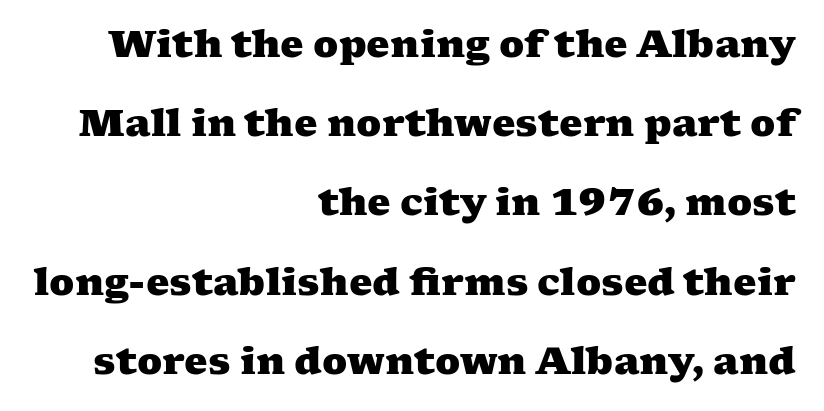
Heavy-handed strokes throughout: this text is bold. The face used here is proportionally spaced, like ordinary book or web type. The characters display serif detailing at their extremities. You could fit nearly another row in the gap between these rows. Honestly, there is no underline to notice here at all. Does the copy run flush right? Yes — the right margin is perfectly even.
